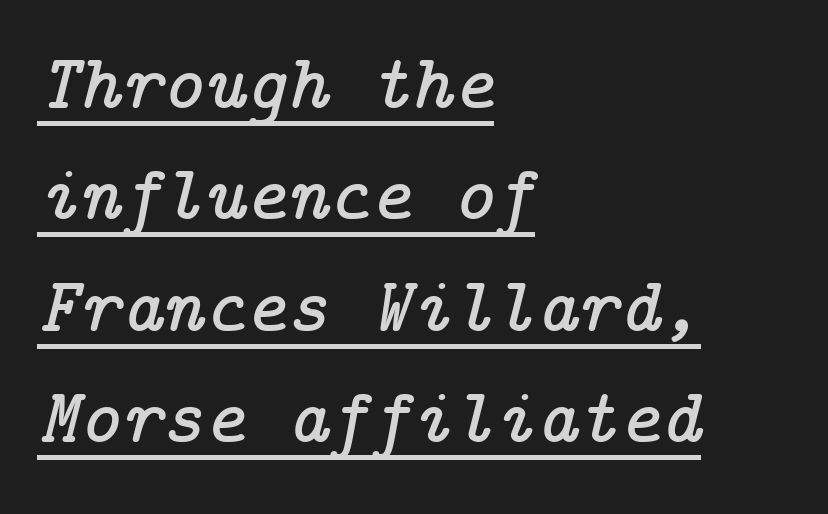
Font category for this specimen: serif. You can tell it's italic because the verticals aren't actually vertical. The designer left line spacing at the default. The paragraph has a hard left edge and a soft right edge.
